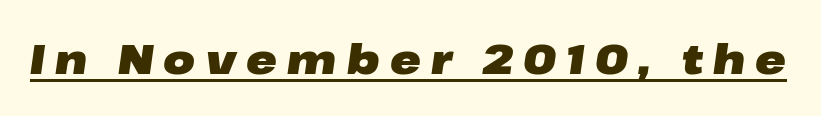
A baseline rule has been typeset under these characters. Spacing verdict: proportional, widths tailored to each character. The line texture is sparse and dotted thanks to wide tracking. Emphasis-style slanted type is in use. Weight check: bold — yes, fully.
